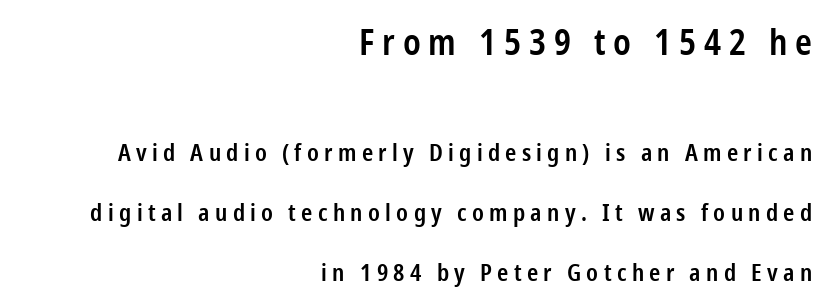
{"serif": "no", "italic": "no", "bold": "semi", "weight": "semibold", "width": "condensed", "stroke_contrast": "low", "x_height": "medium", "monospaced": "no", "underline": "no", "align": "right", "line_spacing": "loose", "line_spacing_ratio": 2.5, "letter_spacing": "wide", "letter_spacing_em": 0.22, "larger_block": "first", "size_ratio": 1.5, "glyph_px": 36}
